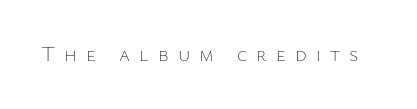
The image shows 21 px text type, upright; set unusually wide letter spacing (+0.43 em), not underlined.
